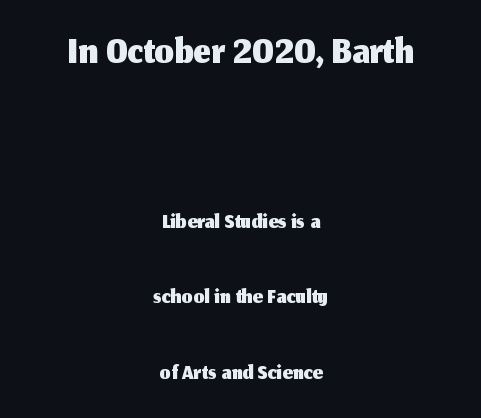
The image shows 61 px sans-serif type, upright; set centered, loose line spacing (2.16x), normal letter spacing, not underlined; the first (top) block is 1.74x larger; medium stroke contrast and a medium x-height.
